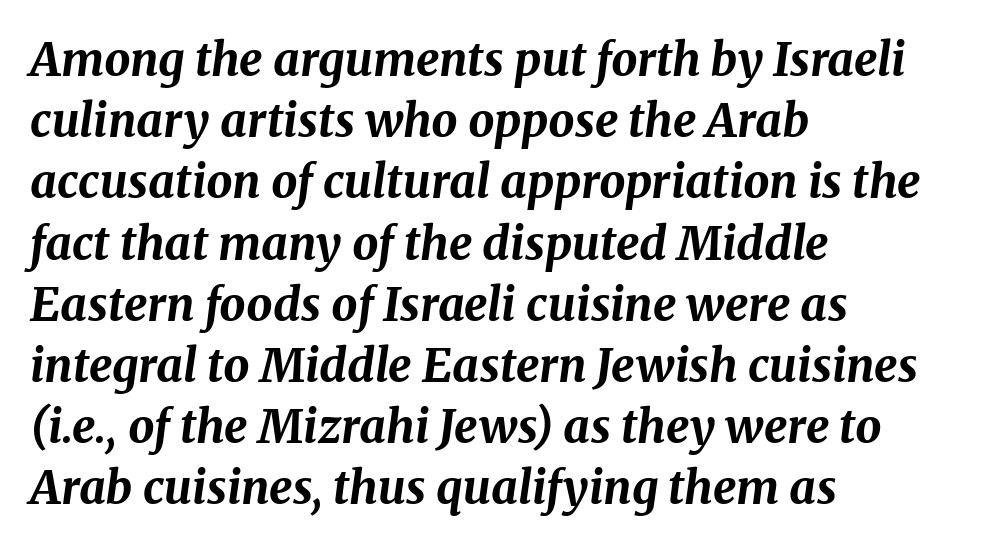
{"italic": "yes", "lean": "right", "slant_degrees": 8, "bold": "yes", "weight": "bold", "width": "normal", "stroke_contrast": "medium", "x_height": "medium", "monospaced": "no", "underline": "no", "align": "left", "line_spacing": "normal", "line_spacing_ratio": 1.33, "letter_spacing": "normal", "letter_spacing_em": 0.0, "glyph_px": 46}
